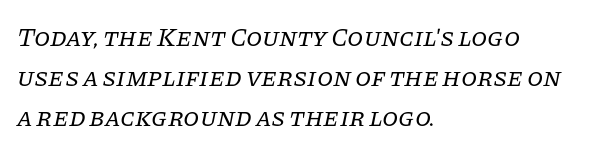
A typesetter would mark this as italic. The gaps between neighbouring characters are ordinary and unremarkable. Is there much room between lines? A standard amount, neither cramped nor airy. Each stroke keeps to a modest, everyday thickness or less.
